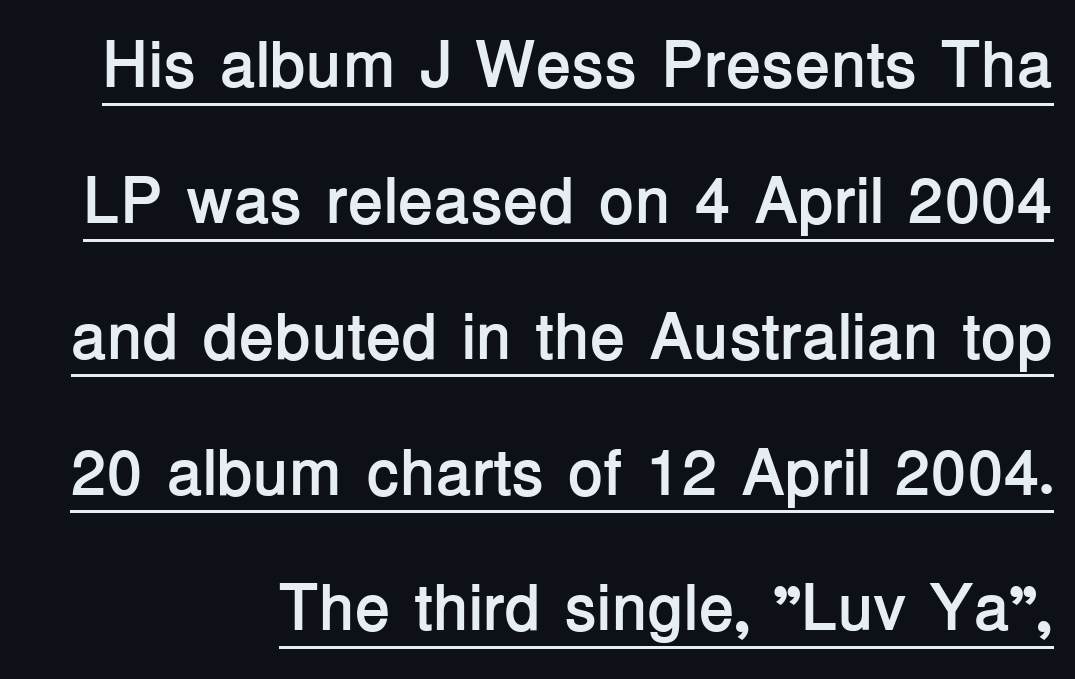
Does the lettering tilt? It doesn't — this is upright. The passage shown is emphatically bold. Varying glyph widths throughout — classic text-font behaviour. Looks like someone drew a line under every word here. Tracking value appears to be zero — textbook default spacing.
